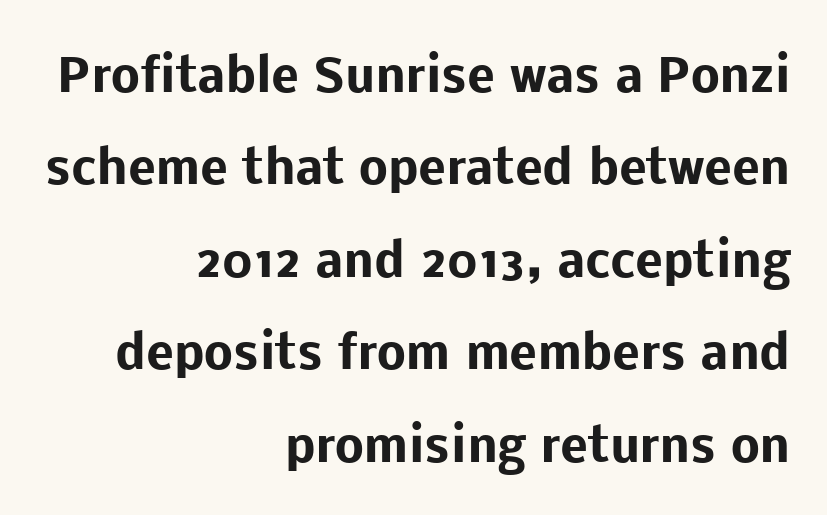
These lines are rendered in a variable-pitch font. This sample trades compactness for vertical openness between lines. Line endings align vertically; line beginnings do not. Letter spacing: default. Italic: no, the glyphs are upright roman. A sans-serif font was chosen for this passage.
